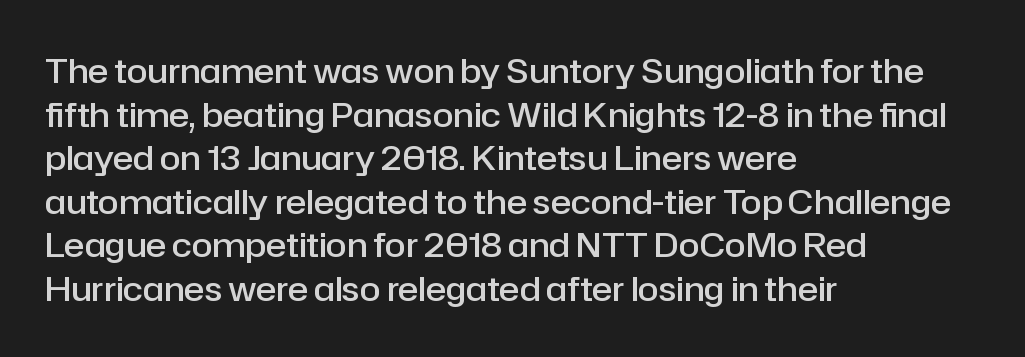
Note: no serifs on the glyphs. Rows of type keep a routine distance in the vertical direction. Compared with a centered layout, this one pins lines to the left instead. Notice how the stems are strictly vertical — no italics here. Short note: letters normally spaced. Moderately thickened strokes mark this as semibold type.
